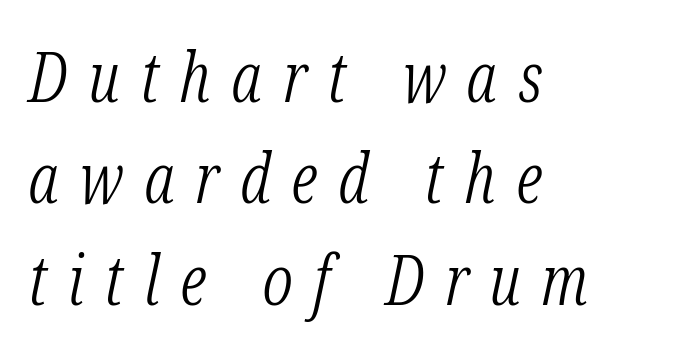
The image shows 69 px light, condensed serif type, italic (leaning right); set left-aligned, normal line spacing (1.47x), unusually wide letter spacing (+0.3 em), not underlined; low stroke contrast and a medium x-height.
